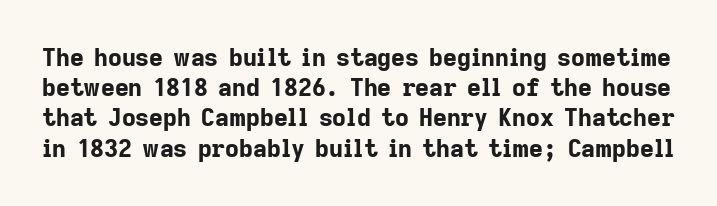
Q: Is the text bold? A: Yes.
Q: Is the text italic (slanted)? A: No, it is upright.
Q: Is the text underlined? A: No.
Q: Is the spacing between letters normal or unusually wide? A: Normal.
Q: Is the spacing between lines tight, normal or loose? A: Normal.
